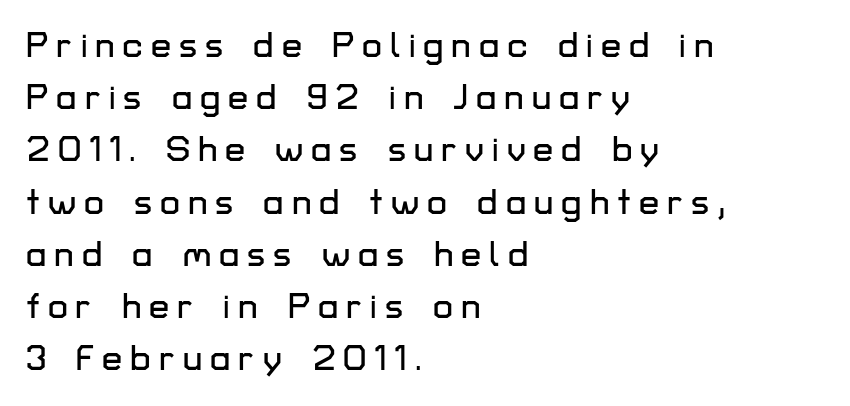
The image shows 36 px sans-serif type, upright; set left-aligned, normal line spacing (1.45x), unusually wide letter spacing (+0.22 em), not underlined; low stroke contrast and a medium x-height.
